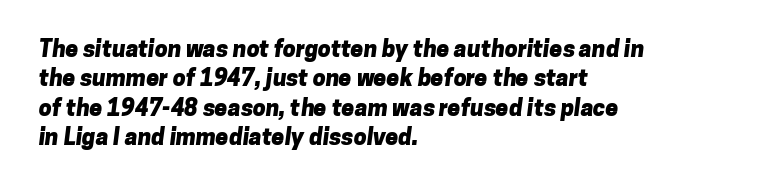
Q: Is the text bold? A: Yes.
Q: Is the text underlined? A: No.
Q: How is the paragraph aligned? A: Left-aligned.
Q: Is the spacing between letters normal or unusually wide? A: Normal.
Q: Is the spacing between lines tight, normal or loose? A: Normal.
